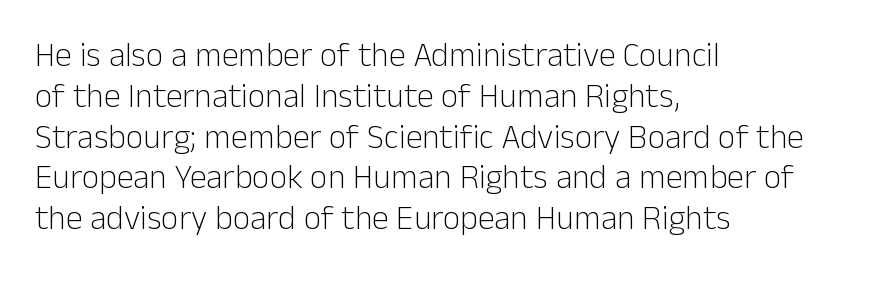
Italic? Not at all — the glyphs are vertical. Caption: face not bold, strokes unweighted. This sample is left-justified, so line endings fall wherever the words run out. Note the varied advance widths — an 'i' is clearly narrower than an 'm'. This rendering employs a face without finishing strokes, i.e., a sans-serif.
